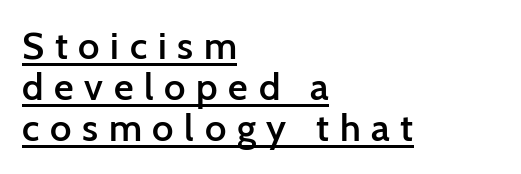
The image shows 38 px semibold sans-serif type, upright; set left-aligned, tight line spacing (1.08x), unusually wide letter spacing (+0.28 em), underlined; low stroke contrast and a medium x-height.
